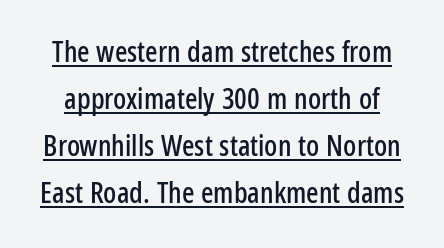
Q: Is the text italic (slanted)? A: No, it is upright.
Q: Is the typeface a serif or a sans-serif typeface? A: Sans-serif.
Q: Is the text underlined? A: Yes.
Q: Is the spacing between letters normal or unusually wide? A: Normal.
Q: Is the spacing between lines tight, normal or loose? A: Normal.
Q: Width (condensed, normal, or wide)? A: Condensed.
Q: Stroke contrast? A: Low.
Q: x-height? A: Medium.
Q: Monospaced? A: No.
